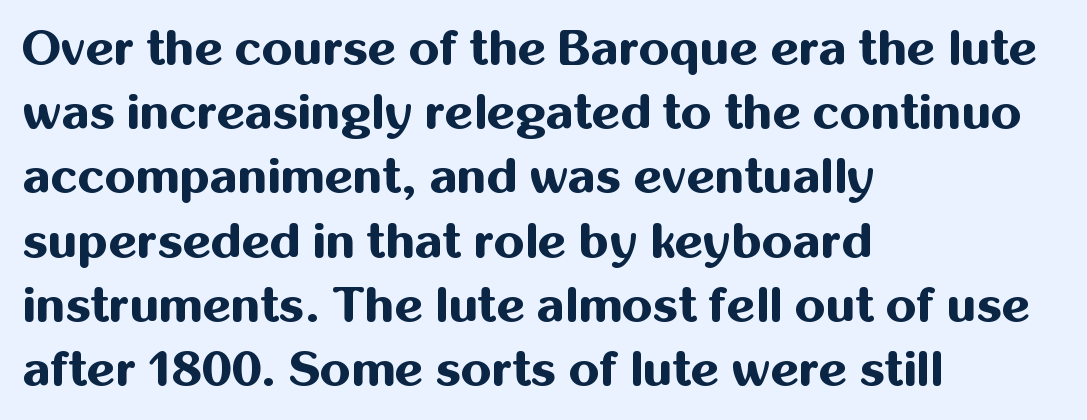
Italic: no, the glyphs are upright roman. The passage shown is typed in a proportional face where columns would drift. Strokes here are thick enough to call this a true bold. A clean baseline with only descenders dipping below it.
